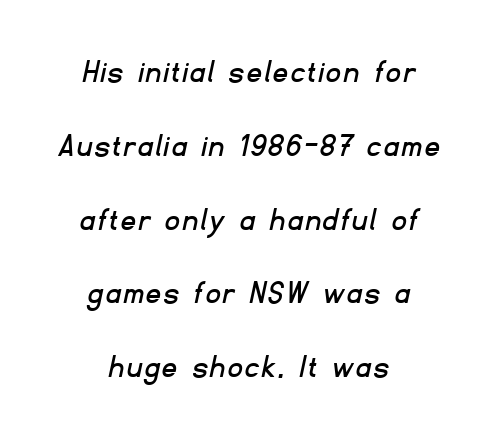
Leading is clearly above the norm, producing a sparse column. A bare baseline throughout the passage. Nothing sits at the stroke ends, so this counts as sans-serif. The lines are quadded center. The face used here is proportionally spaced, like ordinary book or web type.
